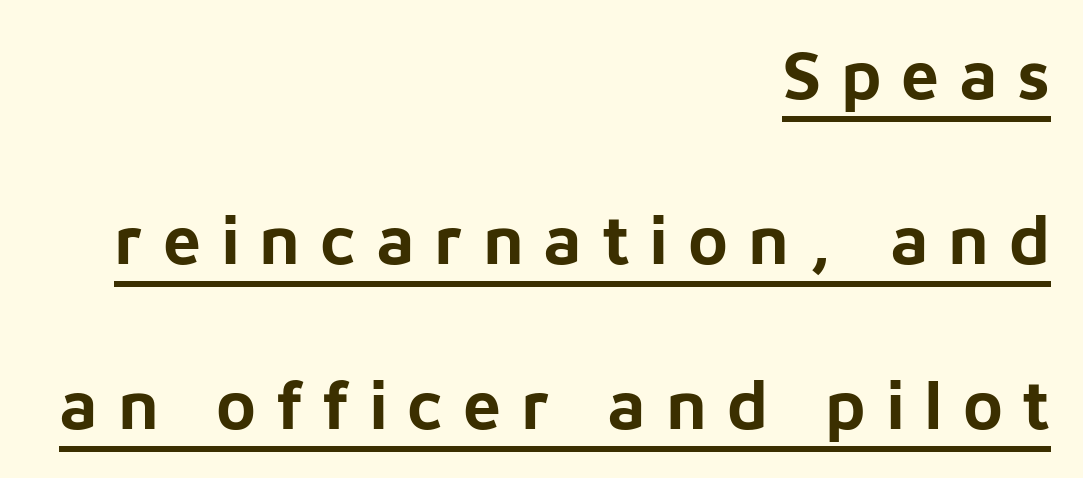
The specimen reads as upright at a glance. The rendered words wear a rule along their underside. These words are printed bold, with thick strokes throughout. Honestly, the letter spacing is so wide it's the main thing you notice.
